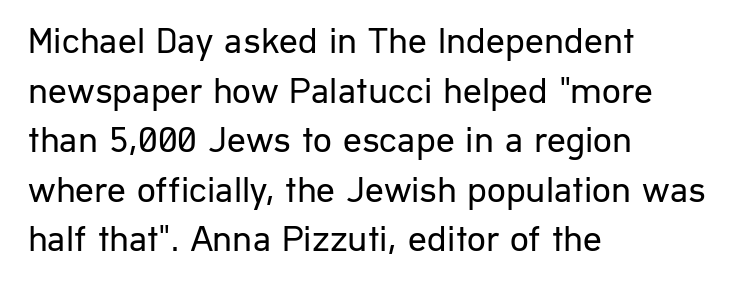
The image shows 37 px regular-weight sans-serif type, upright; set left-aligned, normal line spacing (1.34x), normal letter spacing, not underlined; low stroke contrast and a medium x-height.
